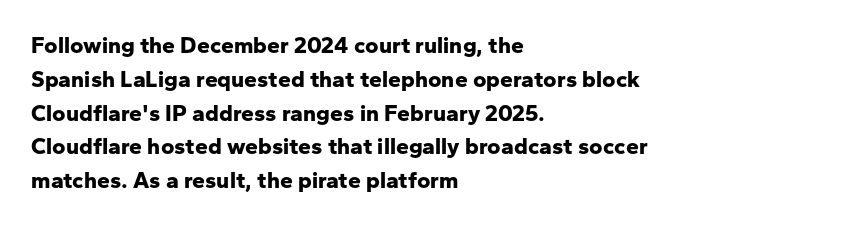
The image shows 23 px bold type, upright; set left-aligned, normal line spacing (1.47x), normal letter spacing, not underlined.
